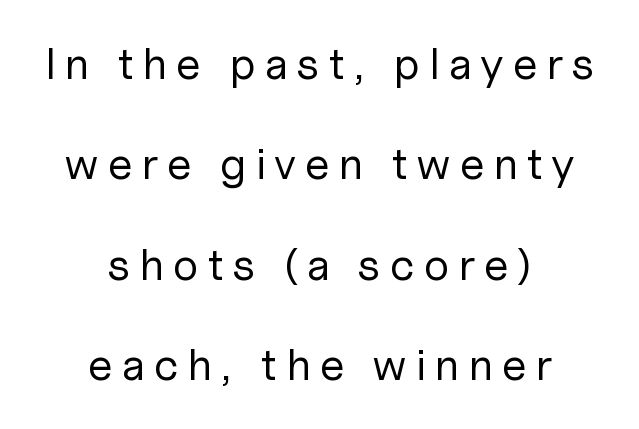
Summary of weight: not heavy and not bold. Does the leading feel generous? Absolutely, it's lavish. Do the characters align in a grid? No, the font is proportional. Nope, not italic — everything's standing straight. A centered setting, common on invitations and titles, is used for this passage.
